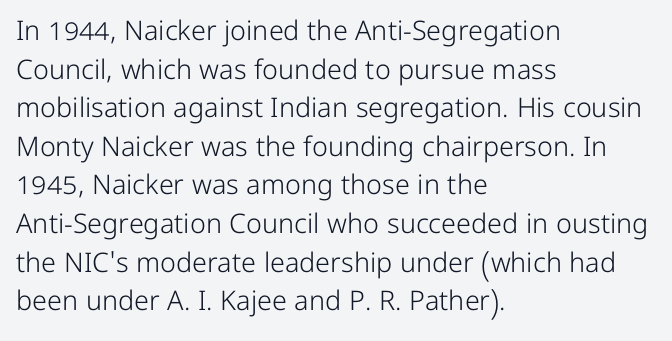
Q: Is the text bold? A: No.
Q: Is the text italic (slanted)? A: No, it is upright.
Q: Is the text underlined? A: No.
Q: How is the paragraph aligned? A: Left-aligned.
Q: Is the spacing between letters normal or unusually wide? A: Normal.
Q: Is the spacing between lines tight, normal or loose? A: Normal.
